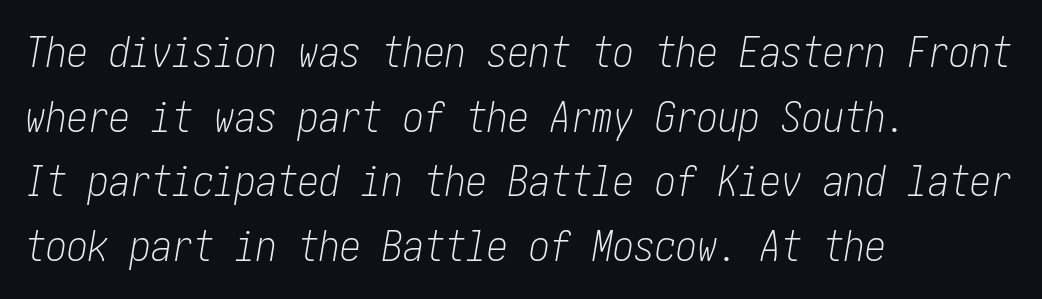
The image shows 42 px light, condensed type, italic (leaning right); set left-aligned, normal line spacing (1.54x), normal letter spacing, not underlined; low stroke contrast and a medium x-height.
